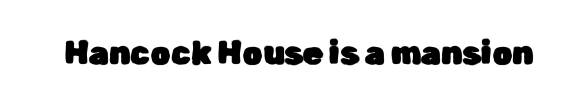
Rendered with straight, roman letterforms. You could not count columns in this text — the font is proportionally spaced. Rule under the text: the space is simply empty. The letters carry no serifs — their stems end cleanly without finishing strokes. This sample uses plain, unmodified letter spacing.
